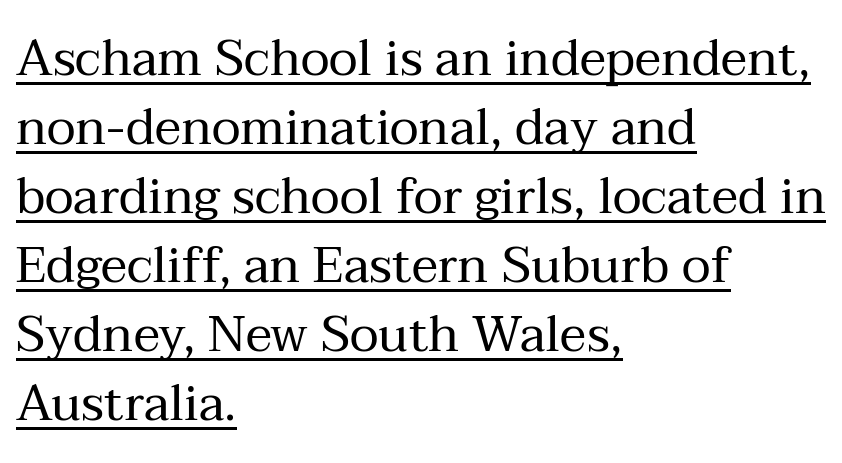
{"serif": "yes", "italic": "no", "bold": "no", "weight": "regular", "width": "normal", "stroke_contrast": "medium", "x_height": "medium", "monospaced": "no", "underline": "yes", "align": "left", "line_spacing": "normal", "line_spacing_ratio": 1.38, "letter_spacing": "normal", "letter_spacing_em": 0.0, "glyph_px": 50}
